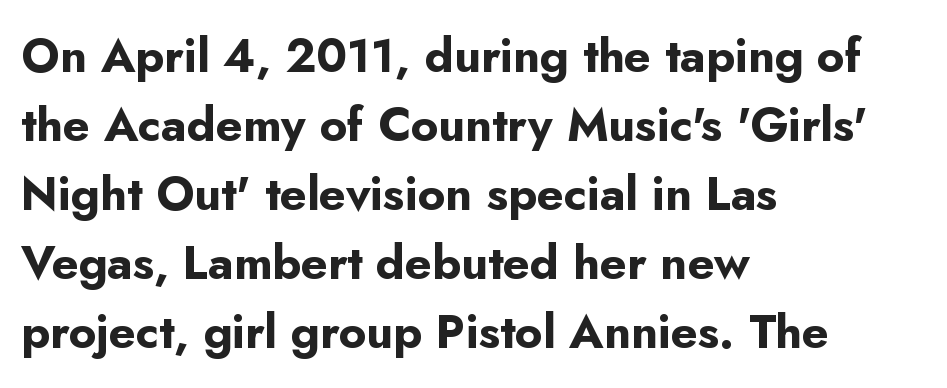
Do the letters lean? They stand straight. A typesetter would call this proportional, since set widths differ per character. A typesetter would call this leading conventional body-copy spacing. Typeset ragged right — the left edge is the straight one. Are there feet on the stems? There aren't — it's a sans.
